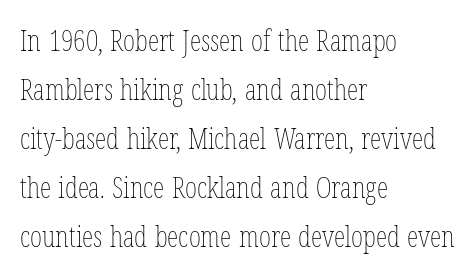
The image shows 29 px thin, condensed type, upright; set left-aligned, normal line spacing (1.69x), normal letter spacing, not underlined; low stroke contrast and a medium x-height.
